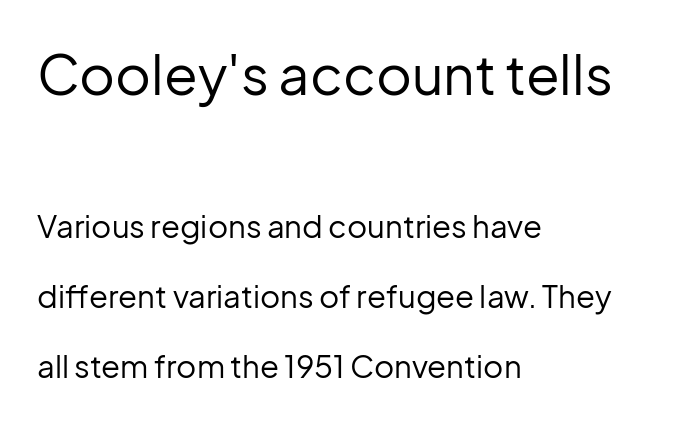
Each word holds together tightly as a unit, with standard inter-letter gaps. Rows of type keep a wide berth in the vertical direction. No italicization has been applied; the sample stays upright. The face looks like a standard text weight, possibly lighter.
